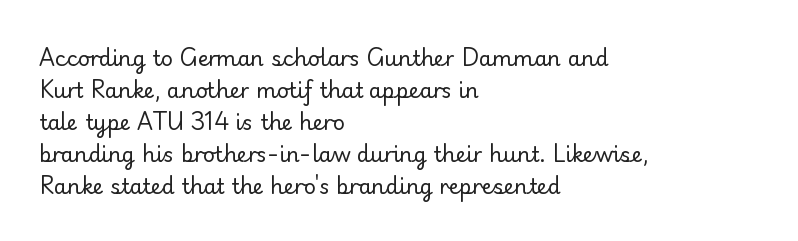
Vertical strokes here are truly vertical. The paragraph has a hard left edge and a soft right edge. The rendering uses a moderate line-height, typical for paragraphs. The cut favours lightness, reaching ordinary text weight at its darkest.
